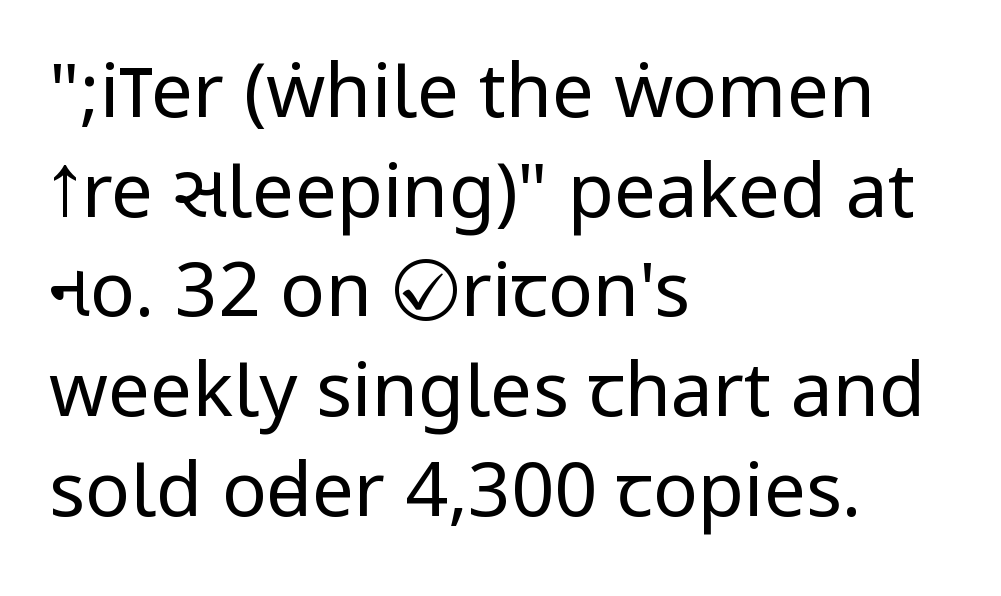
The image shows 75 px regular-weight, condensed sans-serif type, upright; set left-aligned, normal line spacing (1.33x), normal letter spacing, not underlined; low stroke contrast.
